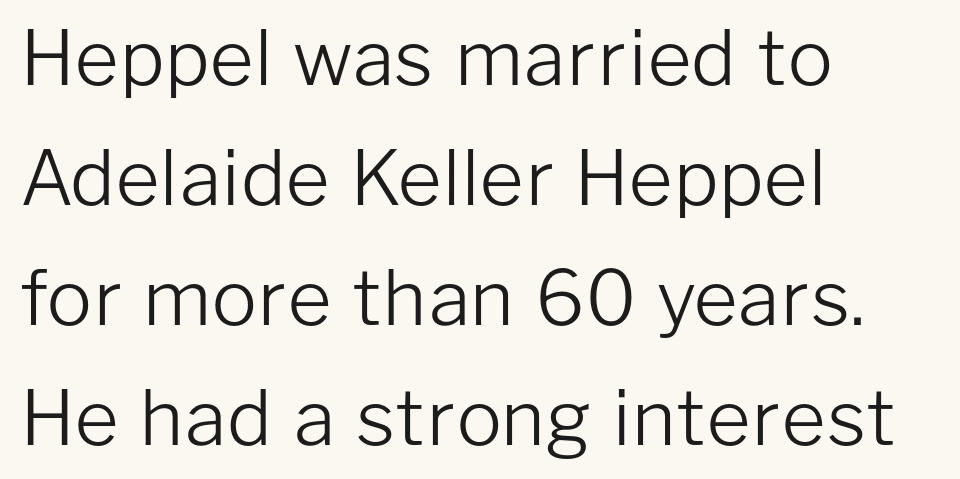
The image shows 76 px light sans-serif type, upright; set left-aligned, normal line spacing (1.58x), normal letter spacing, not underlined; low stroke contrast and a medium x-height.
